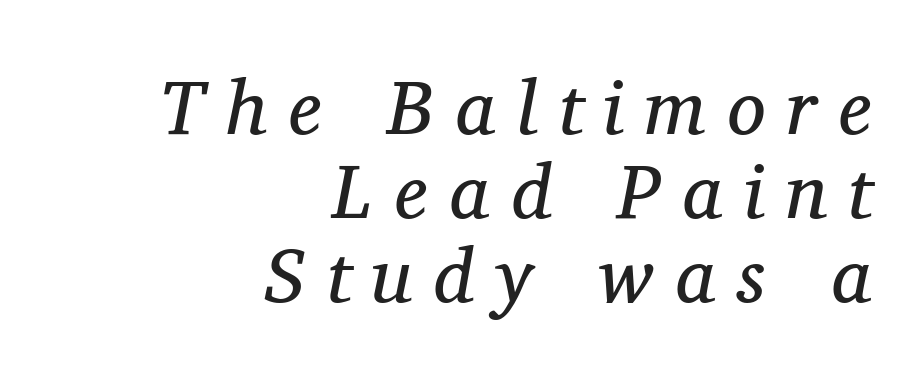
{"serif": "yes", "italic": "yes", "lean": "right", "slant_degrees": 11, "bold": "no", "weight": "regular", "width": "normal", "stroke_contrast": "medium", "x_height": "medium", "monospaced": "no", "underline": "no", "align": "right", "line_spacing": "tight", "line_spacing_ratio": 1.09, "letter_spacing": "wide", "letter_spacing_em": 0.28, "glyph_px": 77}
